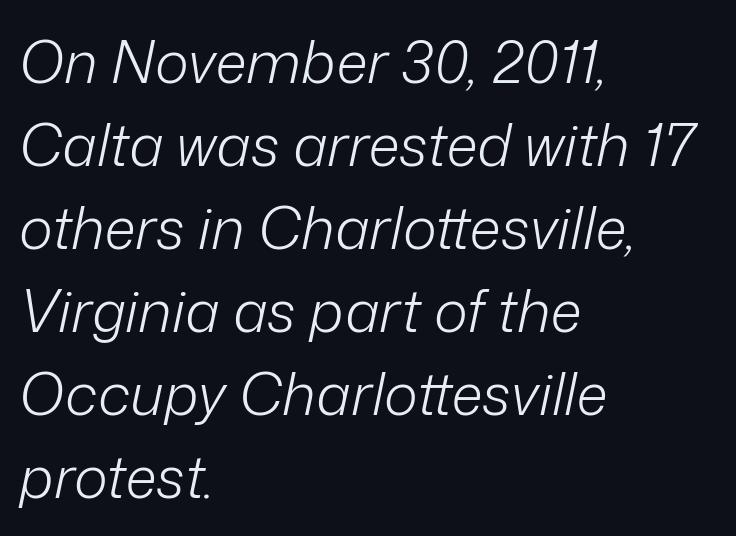
The image shows 58 px light type, italic (leaning right); set left-aligned, normal line spacing (1.43x), normal letter spacing, not underlined; low stroke contrast and a medium x-height.
